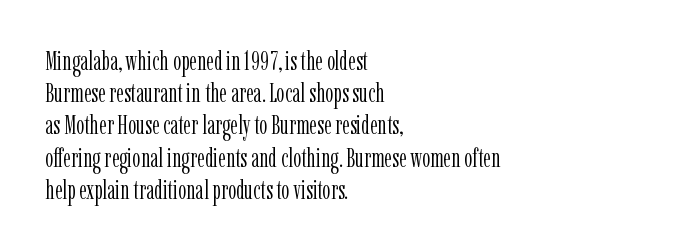
No letter is thick-stroked: the sample isn't bold. The lettering stays uniformly vertical, giving the passage a roman look. This sample uses plain, unmodified letter spacing. These lines stack with their left ends in a neat column. The gap between lines stays unmarked.
